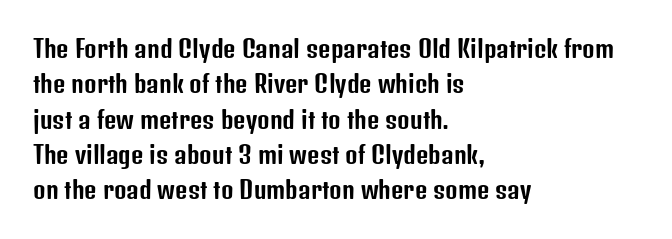
The passage shown stacks its lines at a standard gap. No extra tracking has been applied to these lines. Compared with a centered layout, this one pins lines to the left instead. The area under the type is left untouched. When letters stand straight like this, we call the style roman or upright.
